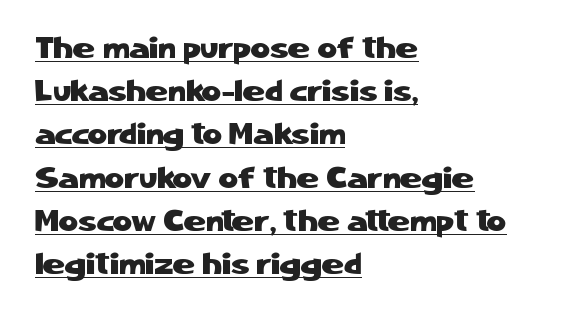
Casual observation: everything's shoved over to the left. This block has exactly the height ordinary leading produces. In designer terms, the underline attribute is active on this setting. The text was rendered using a sans face with plain stroke endings.
